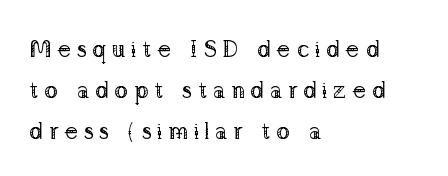
The ragged edge is on the right, which tells us the setting is flush left. Quick note: underline off. This is not heavy type; no bold has been used. Posture: straight, roman, zero tilt.
